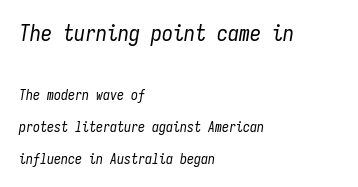
Q: Is the text bold? A: No.
Q: Is the text italic (slanted)? A: Yes, it leans right by about 9 degrees.
Q: Is the text underlined? A: No.
Q: How is the paragraph aligned? A: Left-aligned.
Q: Is the spacing between letters normal or unusually wide? A: Normal.
Q: Is the spacing between lines tight, normal or loose? A: Loose.
Q: Which block of text is set in a larger size, the first (top) or the second (bottom)? A: The first (top) one.
